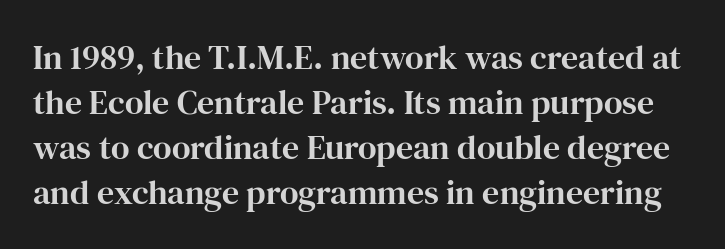
The image shows 34 px serif type, upright; set normal line spacing (1.32x), normal letter spacing, not underlined; high stroke contrast and a medium x-height.
